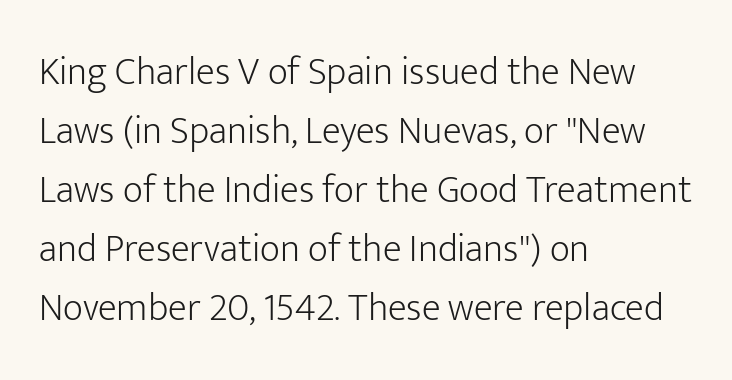
Q: Is the text bold? A: No.
Q: Is the text italic (slanted)? A: No, it is upright.
Q: Is the typeface a serif or a sans-serif typeface? A: Sans-serif.
Q: Is the text underlined? A: No.
Q: How is the paragraph aligned? A: Left-aligned.
Q: Is the spacing between letters normal or unusually wide? A: Normal.
Q: Is the spacing between lines tight, normal or loose? A: Normal.
Q: Width (condensed, normal, or wide)? A: Normal.
Q: Stroke contrast? A: Low.
Q: x-height? A: Medium.
Q: Monospaced? A: No.
